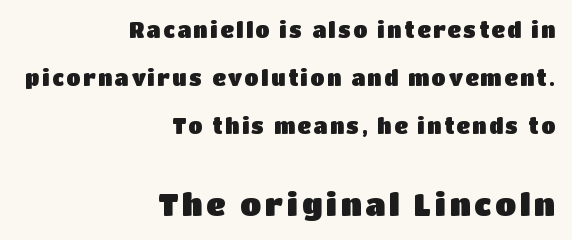
The baseline area is clear. You can tell from the bare stems that sans-serif type was used. Character size in the trailing block exceeds that of the leading block. These lines stand farther apart than default settings would place them. Think of a printed novel: that variable character pitch is what you see here. The ragged edge is on the left, which tells us the setting is flush right.
